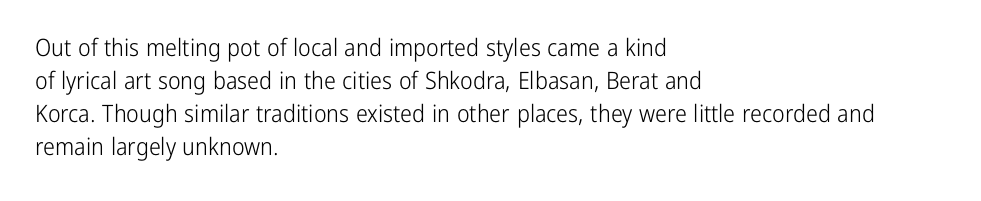
Q: Is the text bold? A: No.
Q: Is the text italic (slanted)? A: No, it is upright.
Q: Is the text underlined? A: No.
Q: How is the paragraph aligned? A: Left-aligned.
Q: Is the spacing between letters normal or unusually wide? A: Normal.
Q: Is the spacing between lines tight, normal or loose? A: Normal.
